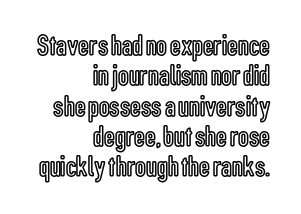
The type sits square on the baseline with zero lean. Regarding leading, the lines here are crowded together. The typesetter chose a ragged-left arrangement here. Students, note that the glyphs here touch the page at normal intervals. Note the varied advance widths — an 'i' is clearly narrower than an 'm'. Anything drawn beneath the words? Only blank space.
